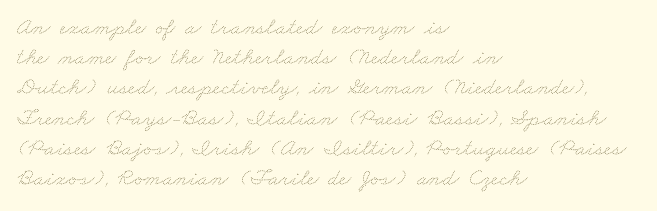
Q: Is the text bold? A: No.
Q: Is the text underlined? A: No.
Q: How is the paragraph aligned? A: Left-aligned.
Q: Is the spacing between letters normal or unusually wide? A: Normal.
Q: Is the spacing between lines tight, normal or loose? A: Normal.
